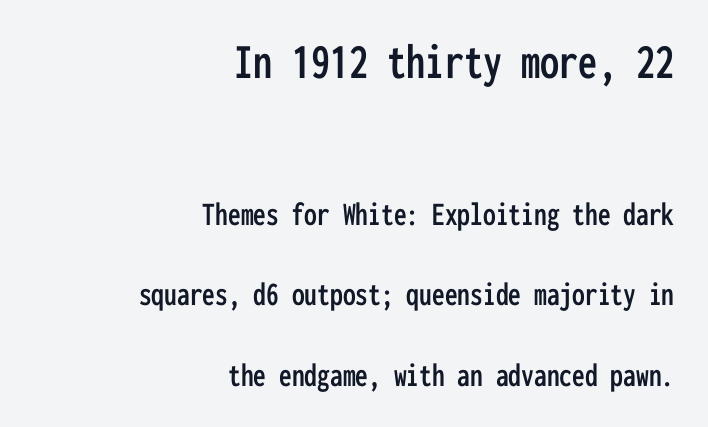
Q: Is the text italic (slanted)? A: No, it is upright.
Q: Is the typeface a serif or a sans-serif typeface? A: Sans-serif.
Q: Is the text underlined? A: No.
Q: How is the paragraph aligned? A: Right-aligned.
Q: Is the spacing between letters normal or unusually wide? A: Normal.
Q: Is the spacing between lines tight, normal or loose? A: Loose.
Q: Which block of text is set in a larger size, the first (top) or the second (bottom)? A: The first (top) one.
Q: Width (condensed, normal, or wide)? A: Condensed.
Q: Stroke contrast? A: Low.
Q: x-height? A: Medium.
Q: Monospaced? A: Yes.
